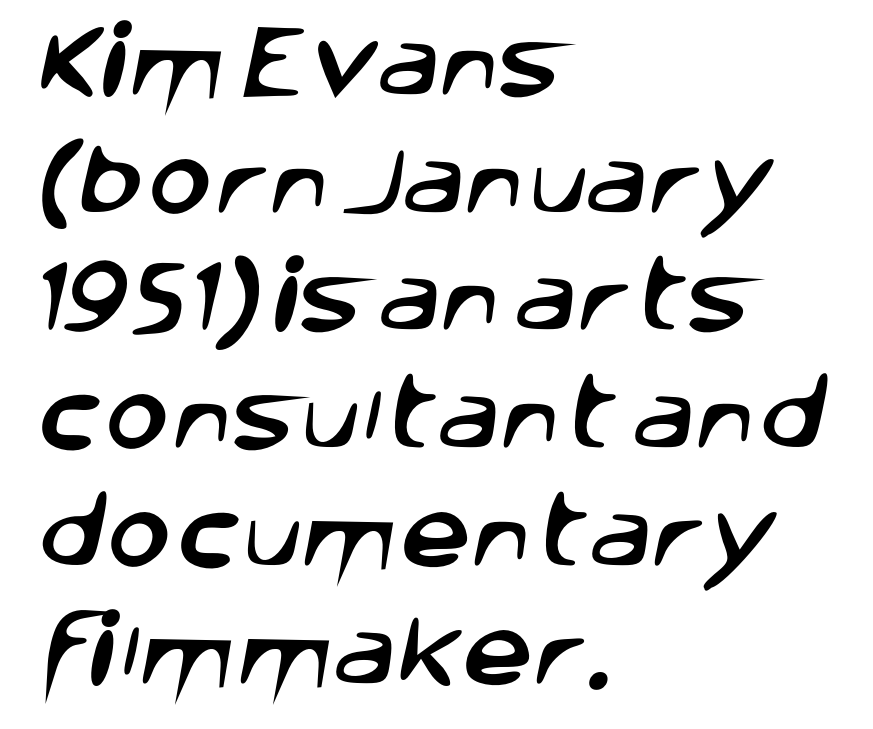
This sample has the flowing, uneven cadence of proportional lettering. Check under the words: just untouched page. Line spacing here is normal. Words appear dense and cohesive because spacing is normal. A classic flush-left, rag-right setting is used for this passage.
